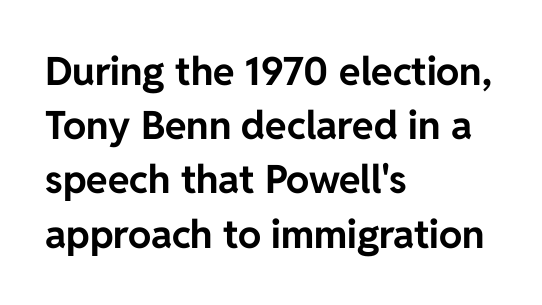
The rendering anchors every line to the left-hand side. The passage shown is typed in a proportional face where columns would drift. This is roman type, the default non-slanted kind. The baseline area is clear. Glyph-to-glyph distance matches everyday printed text.
